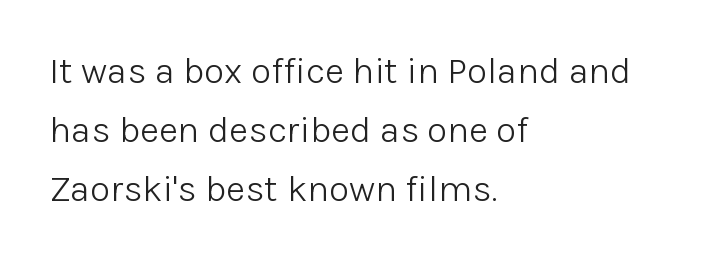
Posture: upright roman. All the whitespace from short lines collects on the right. Weight class: somewhere from thin through regular. The letters advance in unequal steps, a hallmark of proportional type.
